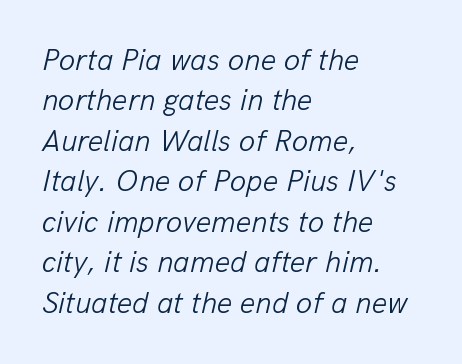
The image shows 30 px light type, italic (leaning right); set left-aligned, normal line spacing (1.35x), normal letter spacing, not underlined; low stroke contrast and a medium x-height.
